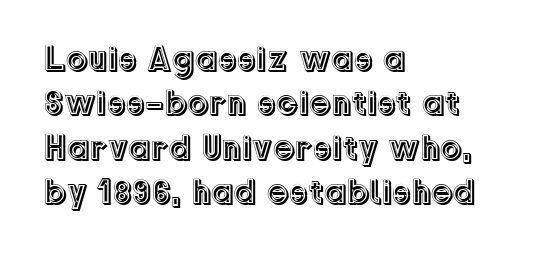
Q: Is the text italic (slanted)? A: No, it is upright.
Q: Is the text underlined? A: No.
Q: How is the paragraph aligned? A: Left-aligned.
Q: Is the spacing between letters normal or unusually wide? A: Normal.
Q: Is the spacing between lines tight, normal or loose? A: Normal.
Q: Width (condensed, normal, or wide)? A: Normal.
Q: x-height? A: Medium.
Q: Monospaced? A: No.
